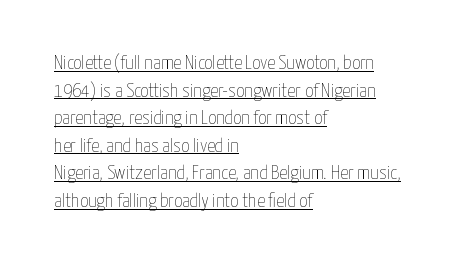
Q: Is the text bold? A: No.
Q: Is the text italic (slanted)? A: No, it is upright.
Q: Is the text underlined? A: Yes.
Q: How is the paragraph aligned? A: Left-aligned.
Q: Is the spacing between letters normal or unusually wide? A: Normal.
Q: Is the spacing between lines tight, normal or loose? A: Normal.
